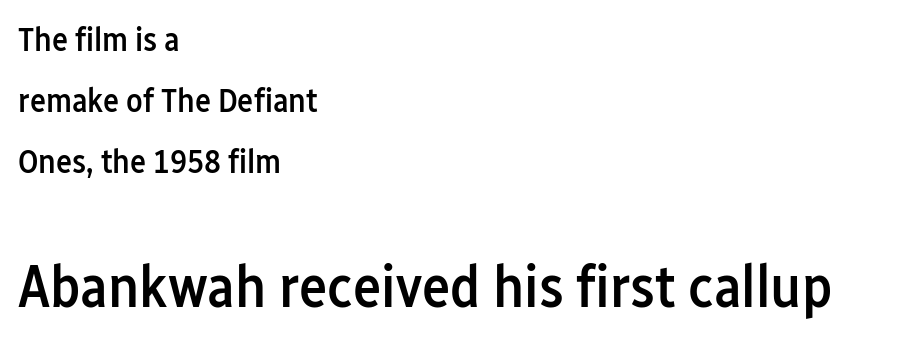
The image shows 60 px semibold, condensed sans-serif type, upright; set left-aligned, line spacing 1.8x, normal letter spacing, not underlined; the second (bottom) block is 1.76x larger; low stroke contrast and a medium x-height.
